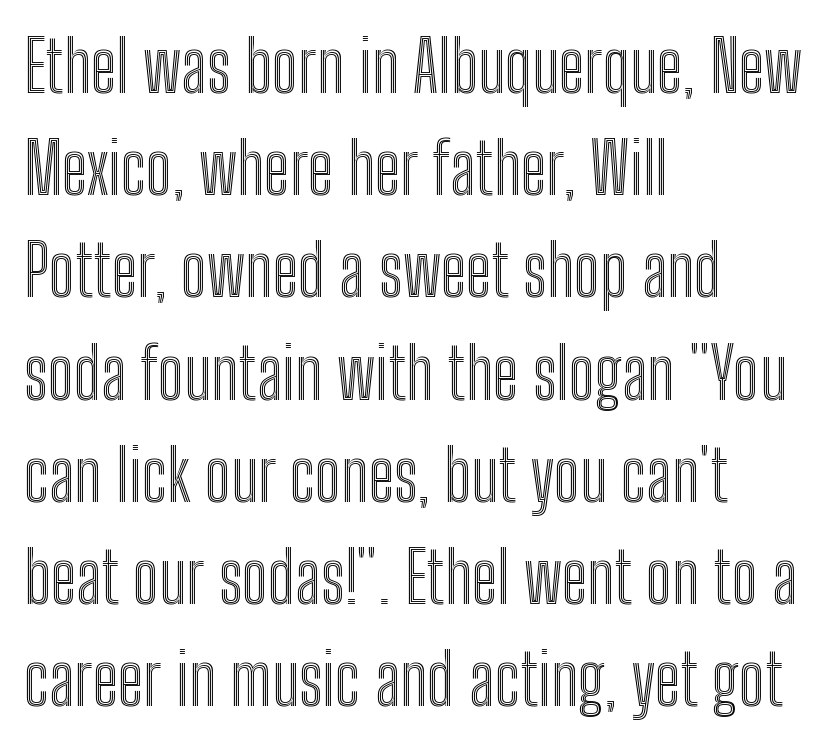
Layout note: lines flush left. It's the straight-up-and-down kind of type. Decoration check: the copy has no underline. These lines are rendered in a variable-pitch font. In terms of leading, this rendering sits right in the middle.
